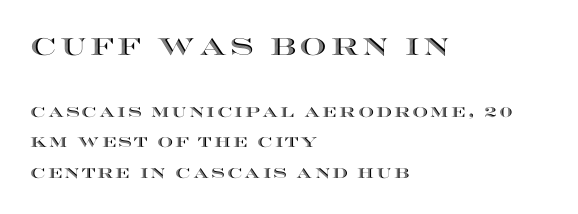
Lines of text with bare space underneath. The setting favours the left margin, as ordinary paragraphs usually do. The letters stand straight up with perfectly vertical stems. You could fit nearly another row in the gap between these rows. Size hierarchy here favors the leading block over the trailing one.
